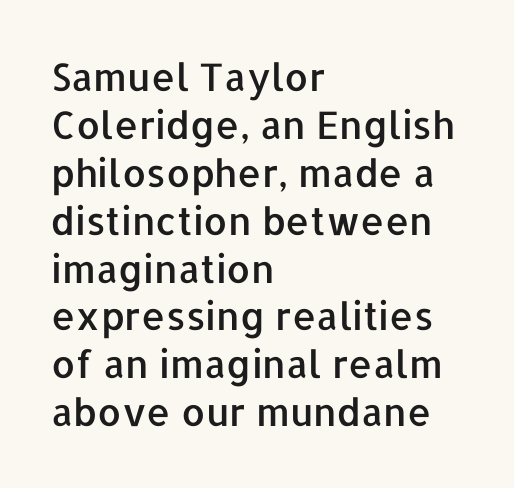
Is the letter spacing exaggerated? No — it looks like the ordinary default. The rendering uses natural spacing where letterforms have individual widths. Posture: upright roman. Summary of vertical rhythm: regular, with standard interline spacing. Notice how the passage keeps a crisp vertical edge on the left only.
